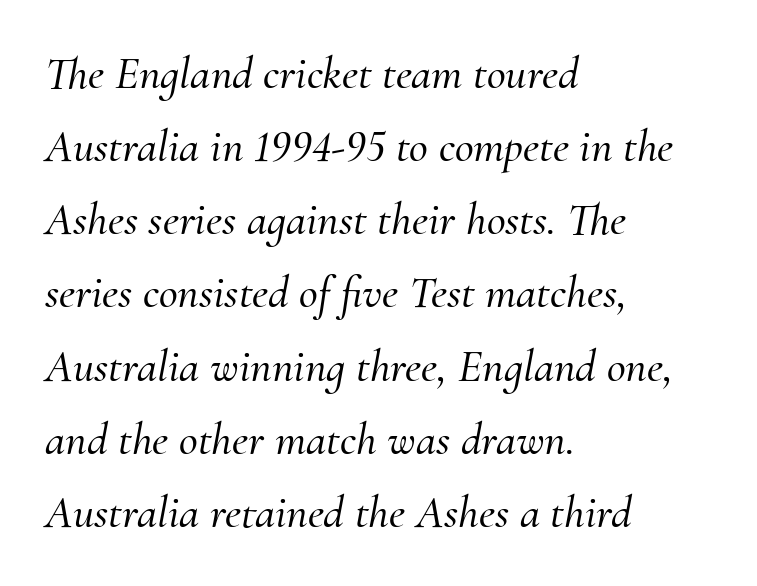
{"serif": "yes", "italic": "yes", "lean": "right", "slant_degrees": 10, "width": "normal", "stroke_contrast": "medium", "x_height": "small", "monospaced": "no", "underline": "no", "align": "left", "line_spacing": "normal", "line_spacing_ratio": 1.59, "letter_spacing": "normal", "letter_spacing_em": 0.0, "glyph_px": 46}
